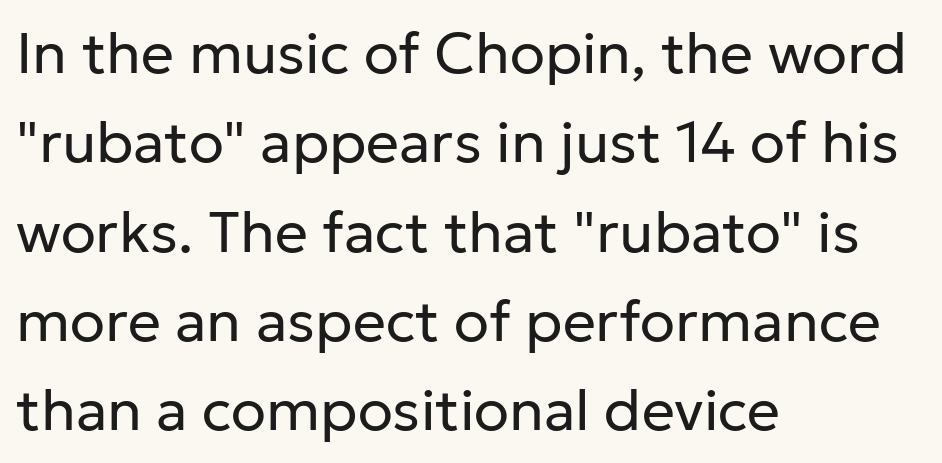
{"serif": "no", "italic": "no", "bold": "no", "weight": "regular", "width": "normal", "stroke_contrast": "low", "x_height": "medium", "monospaced": "no", "underline": "no", "align": "left", "line_spacing": "normal", "line_spacing_ratio": 1.54, "letter_spacing": "normal", "letter_spacing_em": 0.0, "glyph_px": 58}
